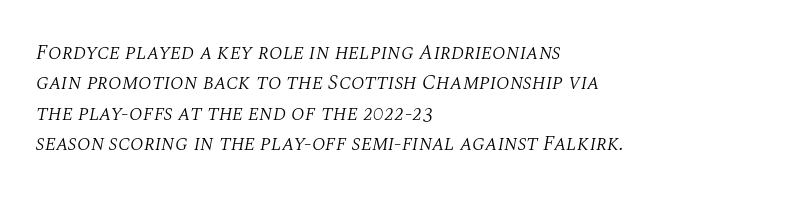
The image shows 21 px text type, italic (leaning right); set left-aligned, normal line spacing (1.45x), normal letter spacing, not underlined.
